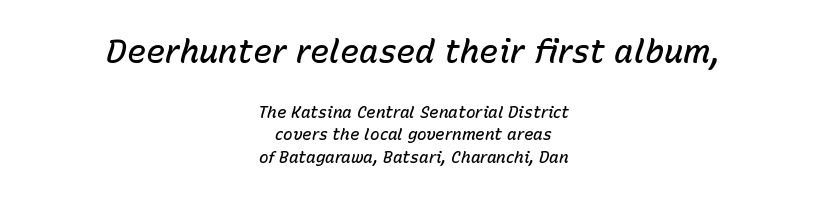
Visually, the top section dominates because its glyphs are scaled up. Check under the words: just untouched page. Weight: semibold (demi). A typesetter would call this proportional, since set widths differ per character. Default kerning and tracking; the words read as compact shapes.
